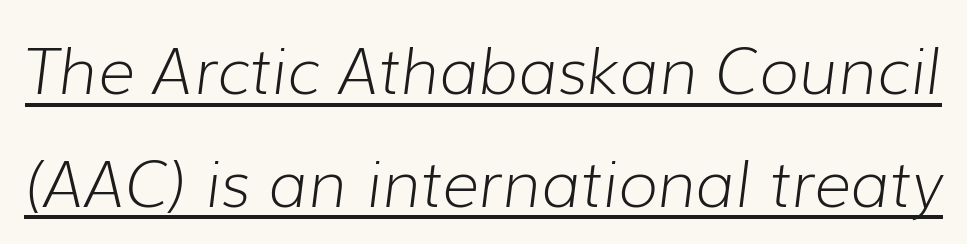
{"italic": "yes", "lean": "right", "slant_degrees": 7, "bold": "no", "weight": "light", "width": "normal", "stroke_contrast": "low", "x_height": "medium", "monospaced": "no", "underline": "yes", "line_spacing_ratio": 1.76, "letter_spacing": "normal", "letter_spacing_em": 0.0, "glyph_px": 64}
